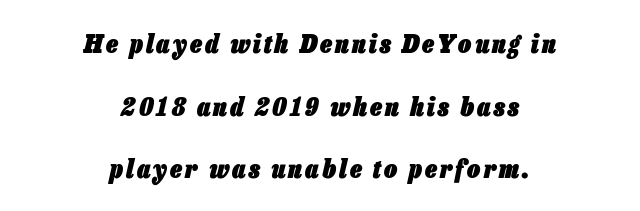
These lines stack symmetrically, like a column narrowing and widening about its center. Designer's note — italics engaged. Plenty of ink on the page — the face is bold. Compared with typical paragraphs, the rows here are farther apart. Check the space under the baseline: it is left empty.
